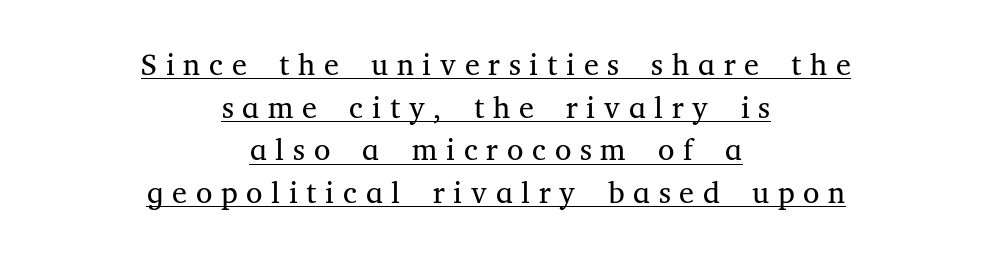
Q: Is the text bold? A: No.
Q: Is the text italic (slanted)? A: No, it is upright.
Q: Is the typeface a serif or a sans-serif typeface? A: Serif.
Q: Is the text underlined? A: Yes.
Q: How is the paragraph aligned? A: Centered.
Q: Is the spacing between letters normal or unusually wide? A: Unusually wide.
Q: Is the spacing between lines tight, normal or loose? A: Normal.
Q: Width (condensed, normal, or wide)? A: Normal.
Q: Stroke contrast? A: Medium.
Q: x-height? A: Medium.
Q: Monospaced? A: No.
